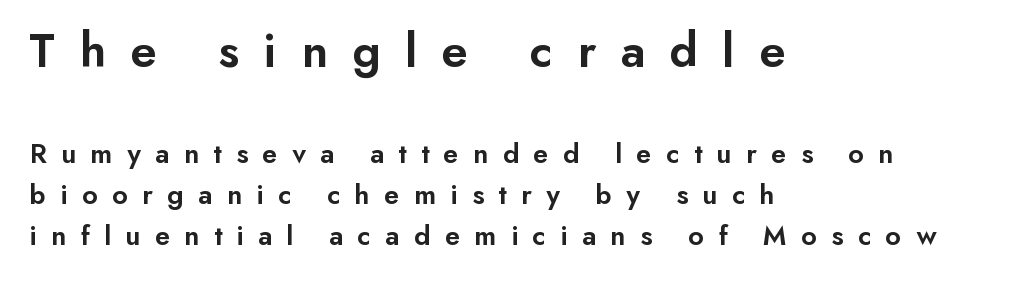
Honestly, there is no underline to notice here at all. Posture: upright roman. Someone cranked the tracking dial way up on this one. The letters in the upper block stand taller than those in the block below. The passage shown is typeset with a sans-serif family. Is this a fixed-width face? No — the glyphs have proportional, varying widths.
